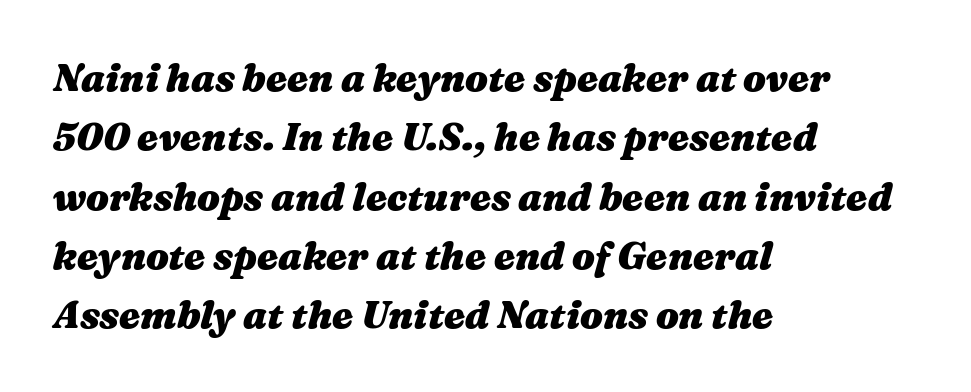
{"italic": "yes", "lean": "right", "slant_degrees": 16, "bold": "yes", "weight": "heavy", "width": "wide", "stroke_contrast": "medium", "x_height": "medium", "monospaced": "no", "underline": "no", "align": "left", "line_spacing": "normal", "line_spacing_ratio": 1.56, "letter_spacing": "normal", "letter_spacing_em": 0.0, "glyph_px": 38}
